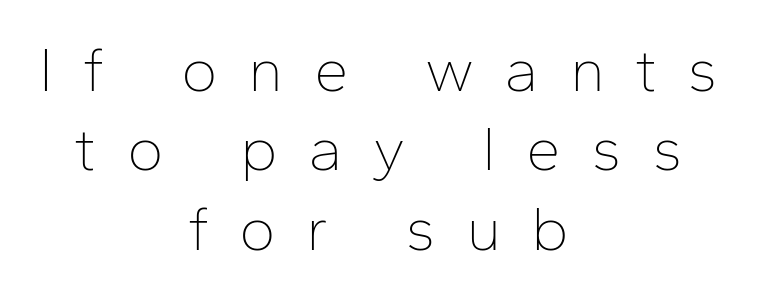
No word sits above an underline. The vertical gap from one line to the next is medium. Think of a printed novel: that variable character pitch is what you see here. This rendering widens character spacing well past its baseline value. Stems and bowls with no extra thickness — not bold.
